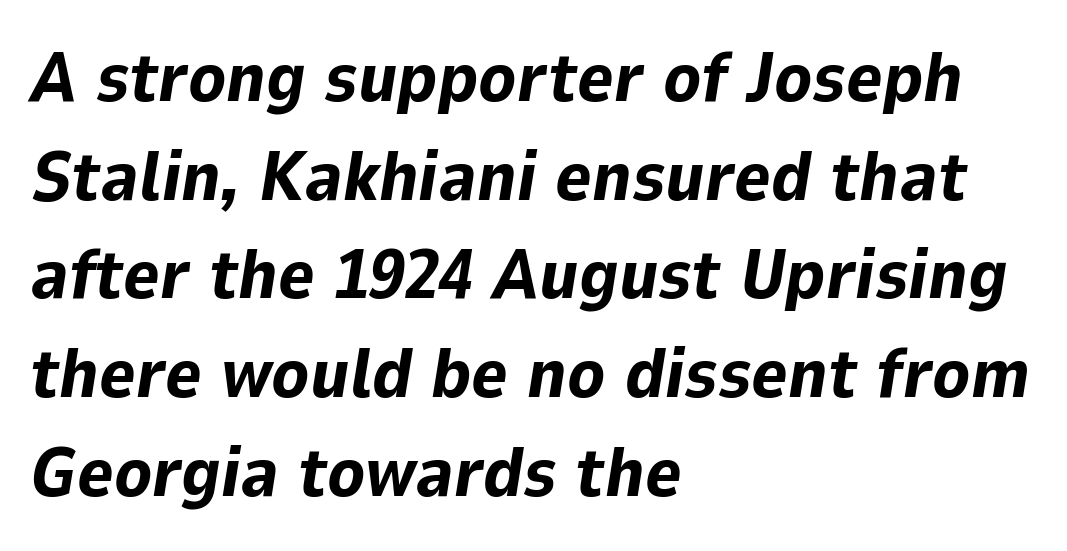
The designer left line spacing at the default. The letters are bold, with thick, heavy strokes. This is oblique type, the kind used for emphasis or titles. Descender tails drop into unmarked territory.
